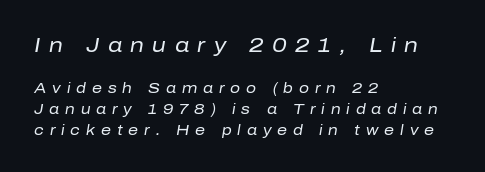
Q: Is the text bold? A: No.
Q: Is the text italic (slanted)? A: Yes, it leans right by about 10 degrees.
Q: Is the text underlined? A: No.
Q: How is the paragraph aligned? A: Left-aligned.
Q: Is the spacing between letters normal or unusually wide? A: Unusually wide.
Q: Is the spacing between lines tight, normal or loose? A: Normal.
Q: Which block of text is set in a larger size, the first (top) or the second (bottom)? A: The first (top) one.
